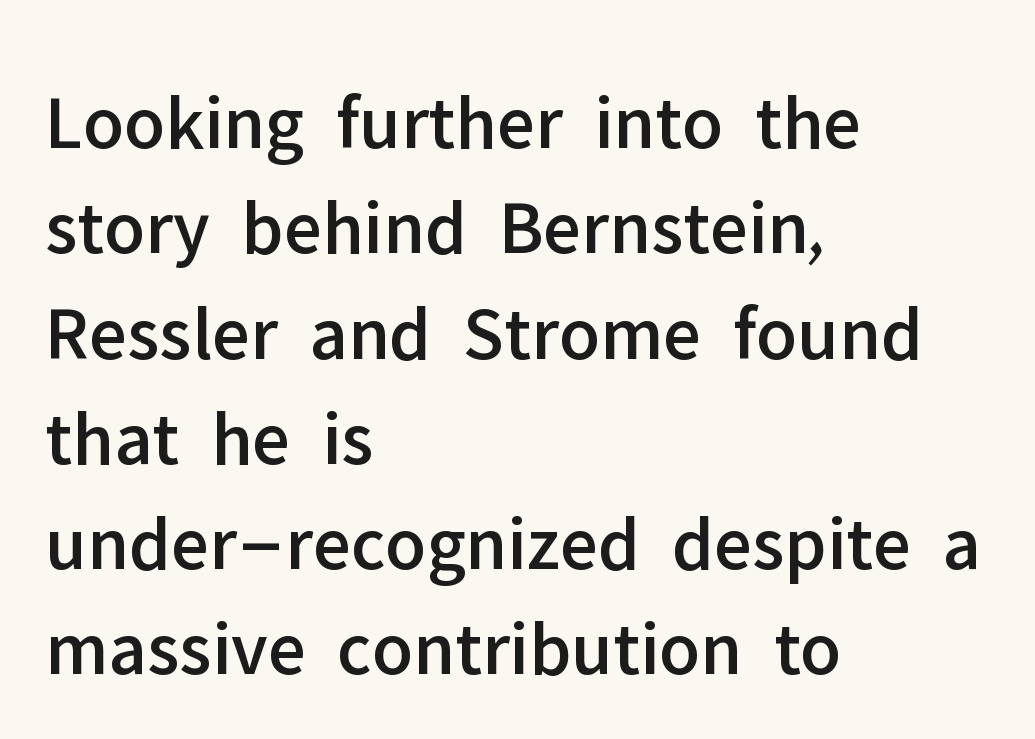
Q: Is the text italic (slanted)? A: No, it is upright.
Q: Is the typeface a serif or a sans-serif typeface? A: Sans-serif.
Q: Is the text underlined? A: No.
Q: How is the paragraph aligned? A: Left-aligned.
Q: Is the spacing between letters normal or unusually wide? A: Normal.
Q: Is the spacing between lines tight, normal or loose? A: Normal.
Q: Width (condensed, normal, or wide)? A: Normal.
Q: Stroke contrast? A: Low.
Q: x-height? A: Medium.
Q: Monospaced? A: No.
